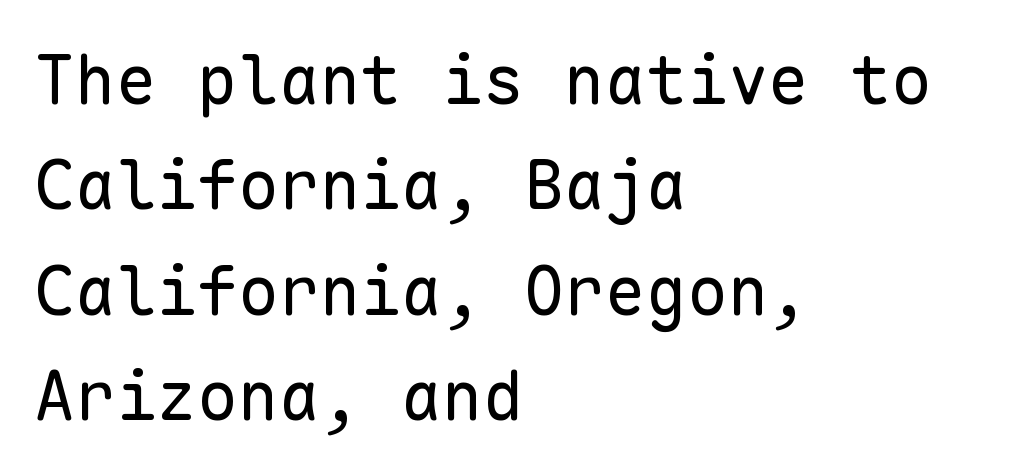
The image shows 68 px regular-weight sans-serif type, upright, monospaced; set left-aligned, normal line spacing (1.55x), normal letter spacing, not underlined; low stroke contrast and a medium x-height.
